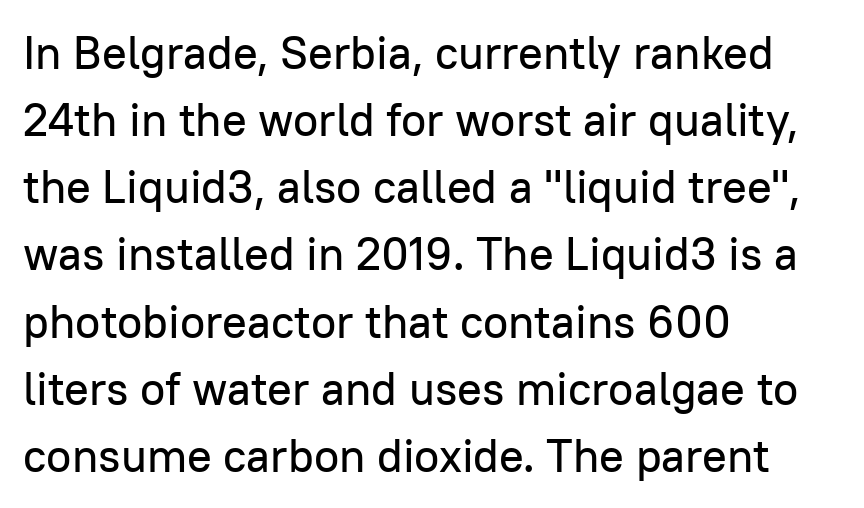
Q: Is the text italic (slanted)? A: No, it is upright.
Q: Is the typeface a serif or a sans-serif typeface? A: Sans-serif.
Q: Is the text underlined? A: No.
Q: How is the paragraph aligned? A: Left-aligned.
Q: Is the spacing between letters normal or unusually wide? A: Normal.
Q: Is the spacing between lines tight, normal or loose? A: Normal.
Q: Width (condensed, normal, or wide)? A: Normal.
Q: Stroke contrast? A: Low.
Q: x-height? A: Medium.
Q: Monospaced? A: No.
